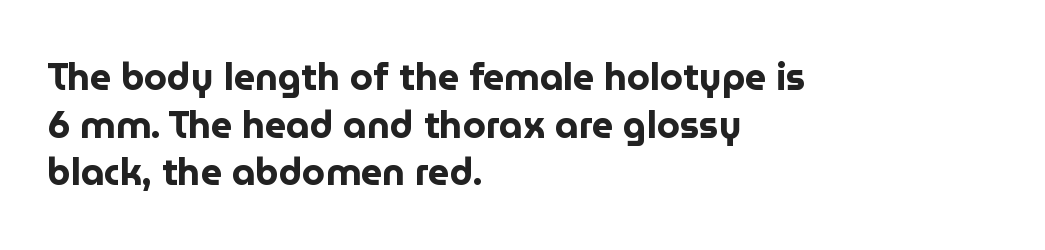
{"serif": "no", "italic": "no", "bold": "yes", "weight": "bold", "width": "normal", "stroke_contrast": "low", "x_height": "medium", "monospaced": "no", "underline": "no", "align": "left", "line_spacing": "normal", "line_spacing_ratio": 1.29, "letter_spacing": "normal", "letter_spacing_em": 0.0, "glyph_px": 37}
